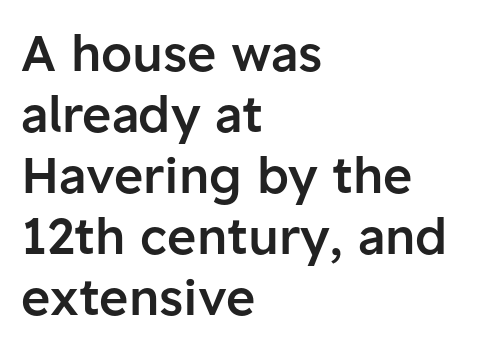
{"serif": "no", "italic": "no", "bold": "semi", "weight": "semibold", "width": "normal", "stroke_contrast": "low", "x_height": "medium", "monospaced": "no", "underline": "no", "align": "left", "line_spacing_ratio": 1.22, "letter_spacing": "normal", "letter_spacing_em": 0.0, "glyph_px": 50}
